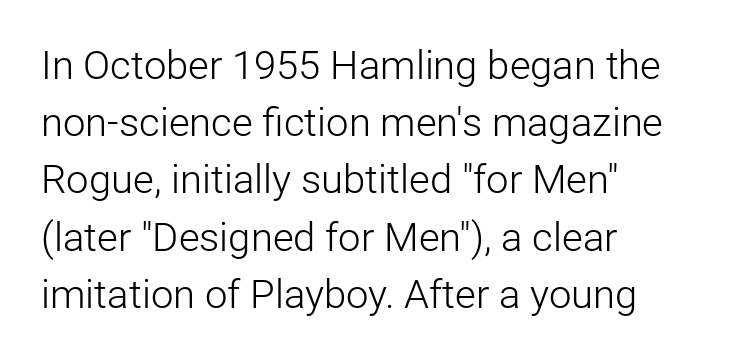
Q: Is the text bold? A: No.
Q: Is the text italic (slanted)? A: No, it is upright.
Q: Is the typeface a serif or a sans-serif typeface? A: Sans-serif.
Q: Is the text underlined? A: No.
Q: How is the paragraph aligned? A: Left-aligned.
Q: Is the spacing between letters normal or unusually wide? A: Normal.
Q: Is the spacing between lines tight, normal or loose? A: Normal.
Q: Width (condensed, normal, or wide)? A: Normal.
Q: Stroke contrast? A: Low.
Q: x-height? A: Medium.
Q: Monospaced? A: No.
